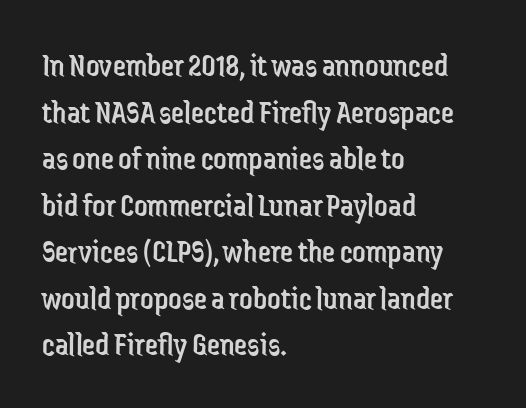
Q: Is the text bold? A: No.
Q: Is the text italic (slanted)? A: No, it is upright.
Q: Is the typeface a serif or a sans-serif typeface? A: Sans-serif.
Q: Is the text underlined? A: No.
Q: How is the paragraph aligned? A: Left-aligned.
Q: Is the spacing between letters normal or unusually wide? A: Normal.
Q: Is the spacing between lines tight, normal or loose? A: Normal.
Q: Width (condensed, normal, or wide)? A: Condensed.
Q: Stroke contrast? A: Low.
Q: x-height? A: Medium.
Q: Monospaced? A: No.
